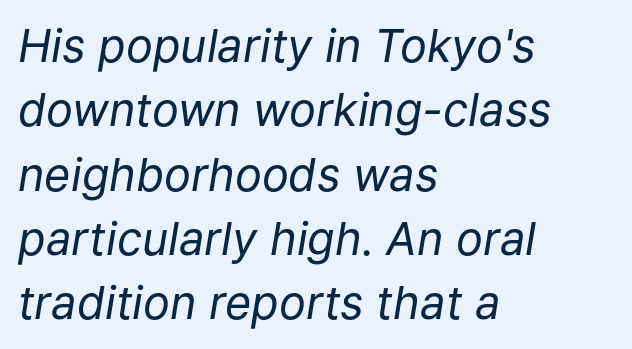
The image shows 45 px regular-weight type, italic (leaning right); set left-aligned, normal line spacing (1.43x), normal letter spacing, not underlined; low stroke contrast and a medium x-height.
